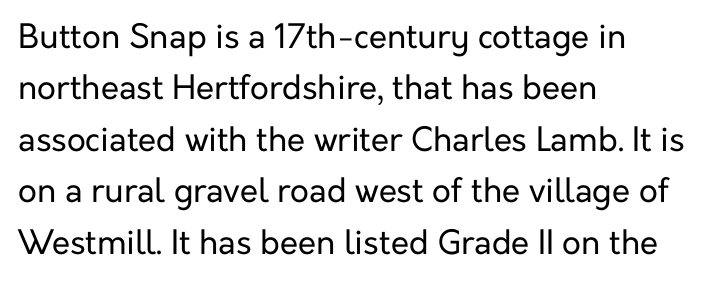
{"serif": "no", "italic": "no", "bold": "no", "weight": "regular", "width": "normal", "stroke_contrast": "low", "x_height": "medium", "monospaced": "no", "underline": "no", "align": "left", "line_spacing": "normal", "line_spacing_ratio": 1.56, "letter_spacing": "normal", "letter_spacing_em": 0.0, "glyph_px": 33}
